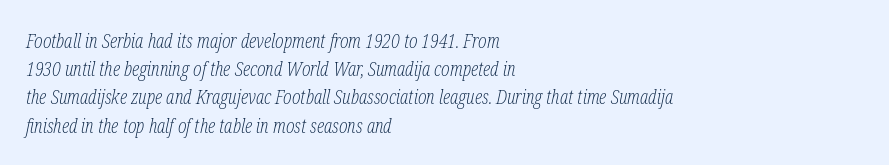
Plain, unruled lines of type. Horizontal bands of white between lines are of average thickness. What stands out about the letter spacing? Nothing — it is the standard amount. Posture: slanted.
